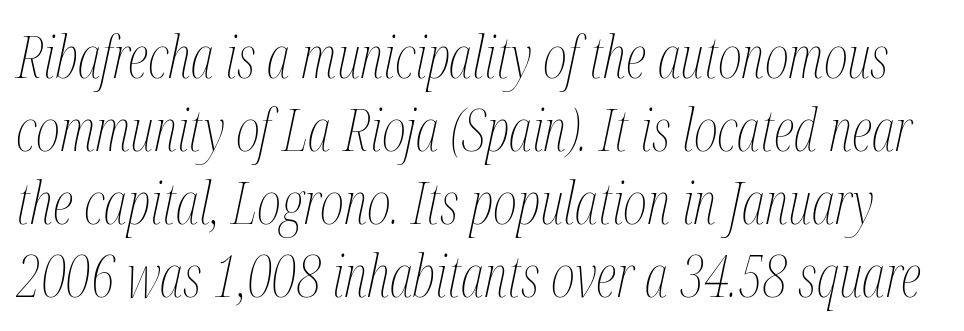
Note the varied advance widths — an 'i' is clearly narrower than an 'm'. How are the letters spaced? Ordinarily, with no added tracking. This sample uses an oblique cut, with every glyph tilted off the vertical. The typeface has the unassuming heft of standard copy or less. Reading down the column, the eye jumps a familiar distance to each next line. A bare baseline throughout the passage.
